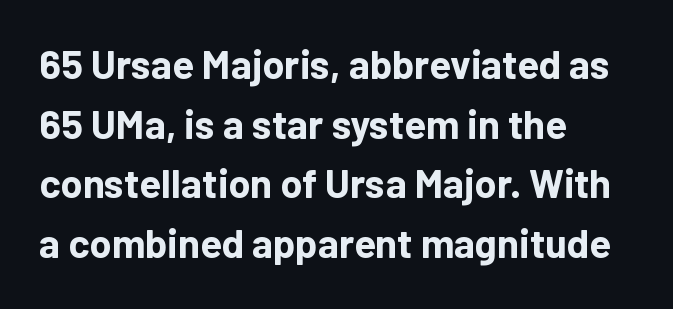
This sample uses a sans-serif face. Proportional: the letters do not fall into vertical columns. How would I describe the line gaps? Plain and ordinary. Rendered with straight, roman letterforms. Casual observation: everything's shoved over to the left.
